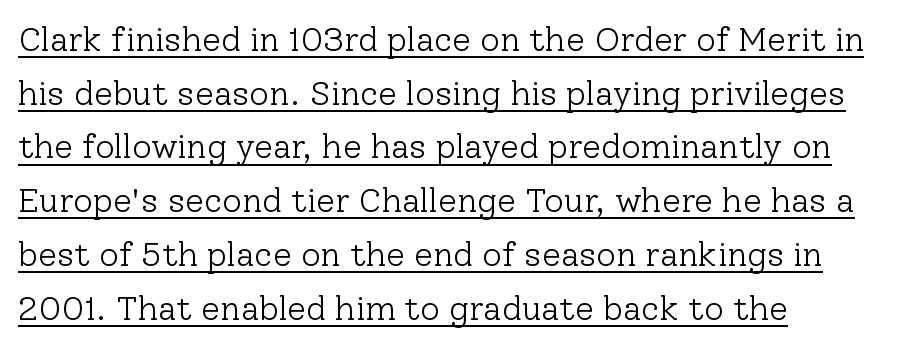
Each letter keeps its own natural width here, so spacing adapts to shape. Unlike italic type, these characters show no tilt at all. Quick note: interline space is typical. Old-style or modern, the face here clearly has serifs. Honestly, the underline is the first thing you notice here.
